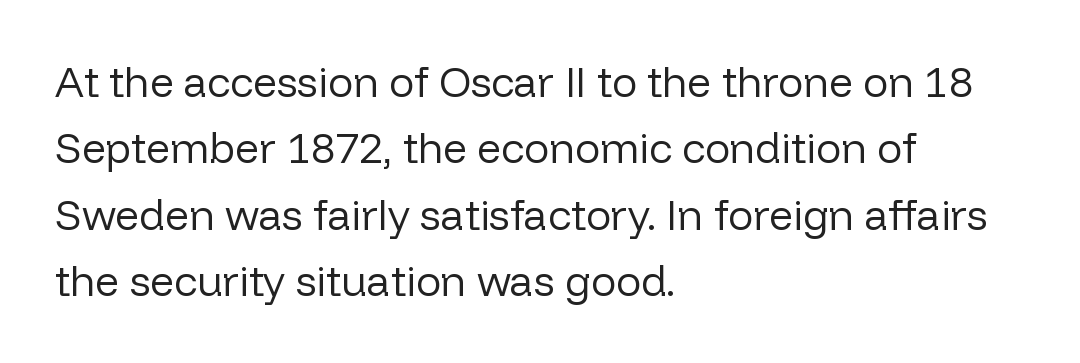
Q: Is the text bold? A: No.
Q: Is the text italic (slanted)? A: No, it is upright.
Q: Is the typeface a serif or a sans-serif typeface? A: Sans-serif.
Q: Is the text underlined? A: No.
Q: How is the paragraph aligned? A: Left-aligned.
Q: Is the spacing between letters normal or unusually wide? A: Normal.
Q: Is the spacing between lines tight, normal or loose? A: Normal.
Q: Width (condensed, normal, or wide)? A: Normal.
Q: Stroke contrast? A: Low.
Q: x-height? A: Medium.
Q: Monospaced? A: No.
